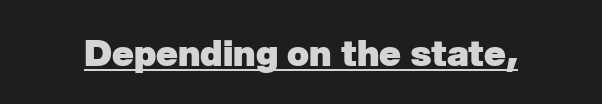
The image shows 36 px heavy sans-serif type; set normal letter spacing, underlined; low stroke contrast and a medium x-height.
